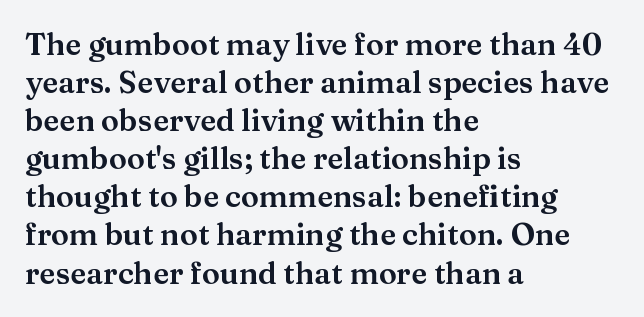
The image shows 30 px wide serif type, upright; set left-aligned, normal line spacing (1.27x), normal letter spacing, not underlined; medium stroke contrast and a medium x-height.
